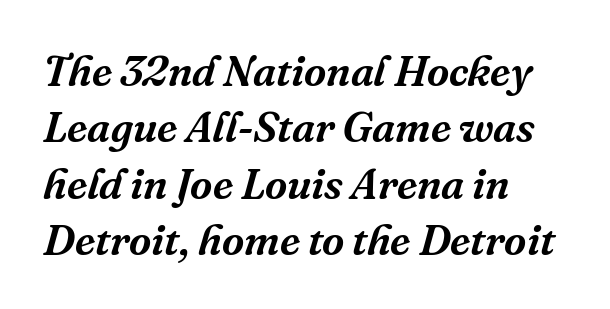
The image shows 43 px serif type, italic (leaning right); set left-aligned, normal line spacing (1.31x), normal letter spacing, not underlined; medium stroke contrast and a medium x-height.
